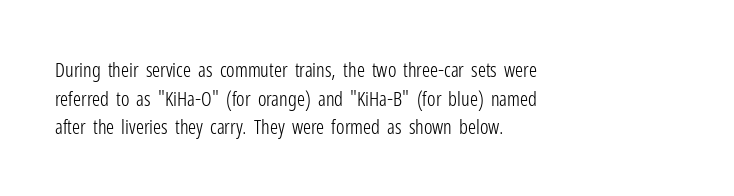
Q: Is the text bold? A: No.
Q: Is the text italic (slanted)? A: No, it is upright.
Q: Is the text underlined? A: No.
Q: How is the paragraph aligned? A: Left-aligned.
Q: Is the spacing between letters normal or unusually wide? A: Normal.
Q: Is the spacing between lines tight, normal or loose? A: Normal.
